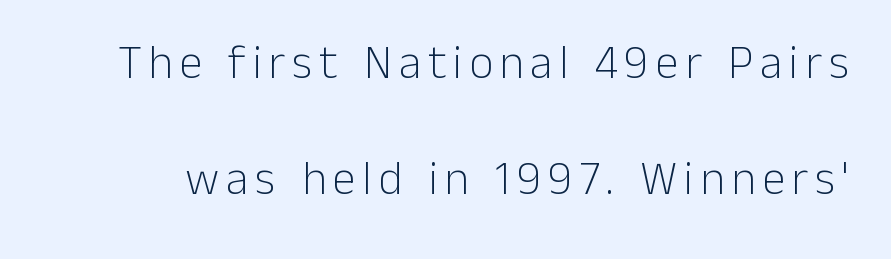
The type family on display is of the sans-serif kind. Note the varied advance widths — an 'i' is clearly narrower than an 'm'. The weight tops out at a normal text grade. Designer's note — italics off, roman on. Only glyphs here, with clear space below each row. In terms of leading, this rendering errs on the spacious side.
